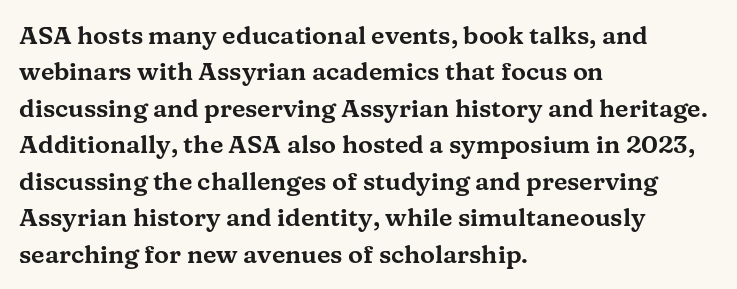
{"italic": "no", "underline": "no", "align": "left", "line_spacing": "normal", "line_spacing_ratio": 1.46, "letter_spacing": "normal", "letter_spacing_em": 0.0, "glyph_px": 25}
